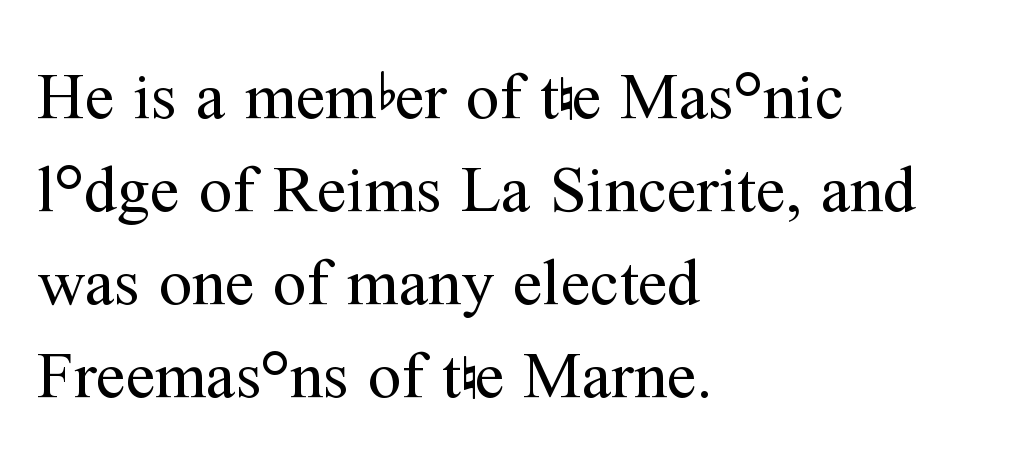
The image shows 66 px regular-weight serif type, upright; set left-aligned, normal line spacing (1.41x), normal letter spacing, not underlined; medium stroke contrast and a medium x-height.
